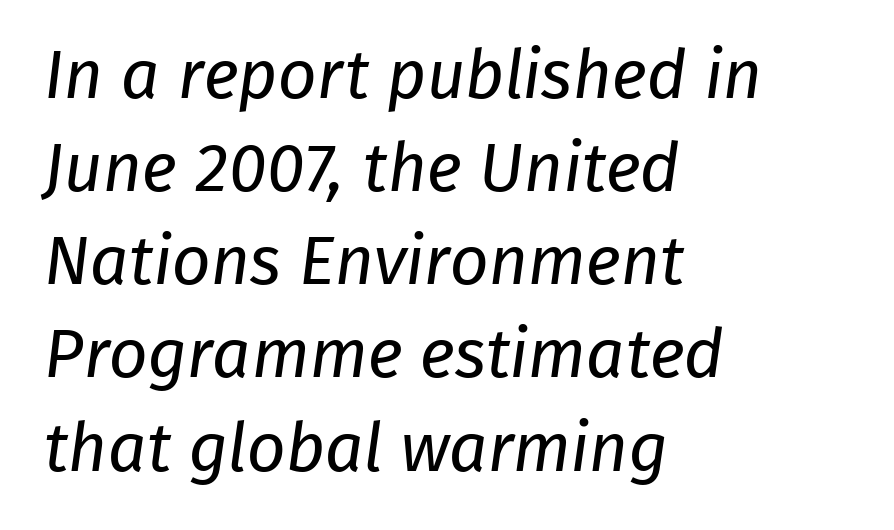
Q: Is the text bold? A: No.
Q: Is the typeface a serif or a sans-serif typeface? A: Sans-serif.
Q: Is the text underlined? A: No.
Q: How is the paragraph aligned? A: Left-aligned.
Q: Is the spacing between letters normal or unusually wide? A: Normal.
Q: Is the spacing between lines tight, normal or loose? A: Normal.
Q: Width (condensed, normal, or wide)? A: Normal.
Q: Stroke contrast? A: Low.
Q: x-height? A: Medium.
Q: Monospaced? A: No.
